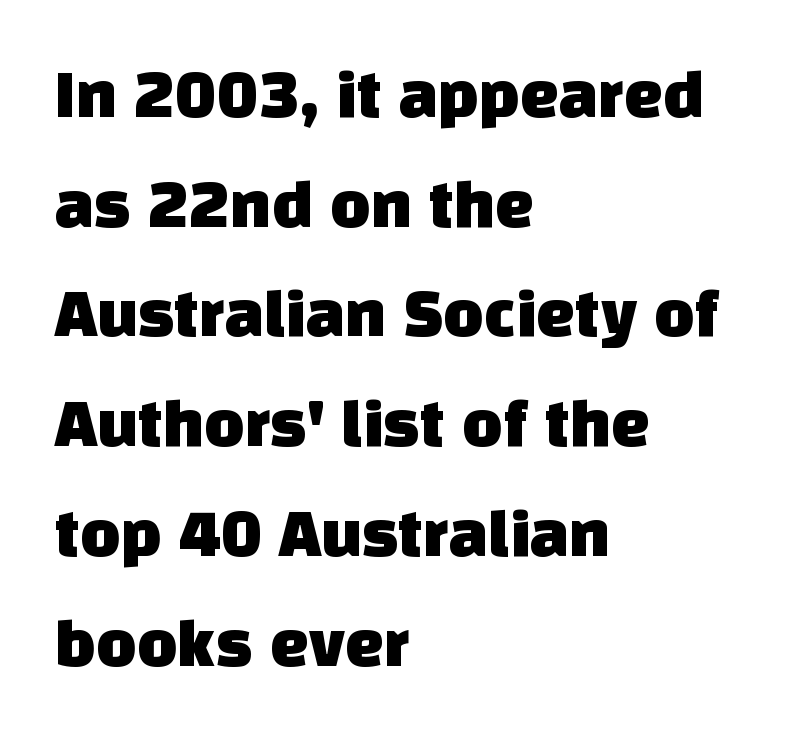
The image shows 69 px sans-serif type; set left-aligned, normal line spacing (1.59x), normal letter spacing, not underlined; low stroke contrast and a large x-height.
